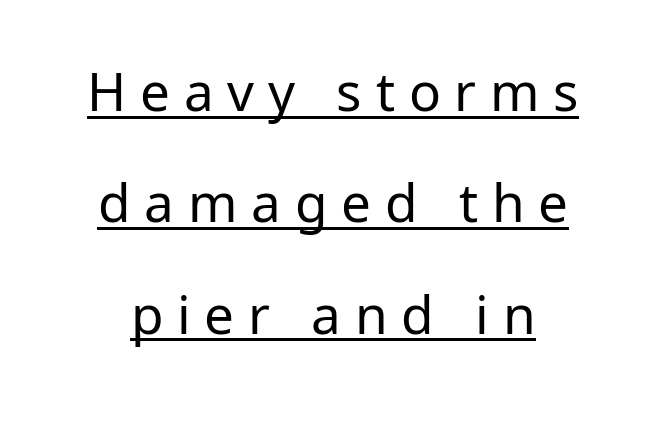
The image shows 53 px regular-weight sans-serif type, upright; set centered, loose line spacing (2.1x), unusually wide letter spacing (+0.26 em), underlined; low stroke contrast and a medium x-height.
